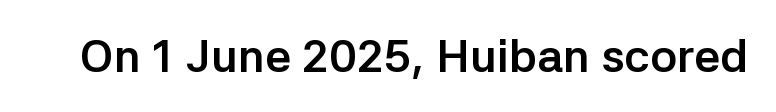
{"serif": "no", "italic": "no", "bold": "yes", "weight": "semibold", "width": "normal", "stroke_contrast": "low", "x_height": "medium", "monospaced": "no", "underline": "no", "letter_spacing": "normal", "letter_spacing_em": 0.0, "glyph_px": 46}
